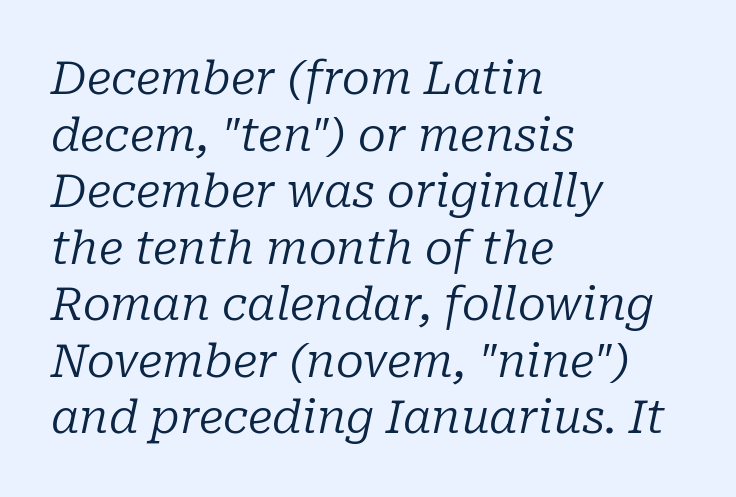
The image shows 46 px regular-weight serif type, italic (leaning right); set left-aligned, line spacing 1.23x, normal letter spacing, not underlined; low stroke contrast and a medium x-height.
